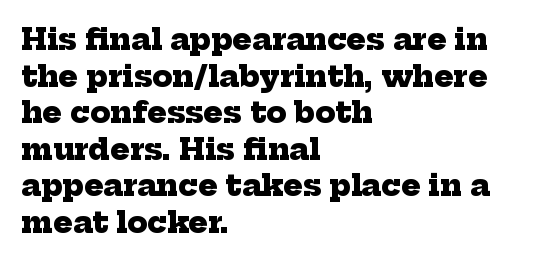
The image shows 29 px heavy serif type; set left-aligned, normal line spacing (1.26x), normal letter spacing, not underlined; low stroke contrast and a medium x-height.
